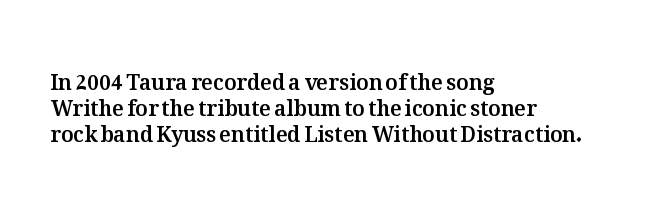
Q: Is the text italic (slanted)? A: No, it is upright.
Q: Is the text underlined? A: No.
Q: How is the paragraph aligned? A: Left-aligned.
Q: Is the spacing between letters normal or unusually wide? A: Normal.
